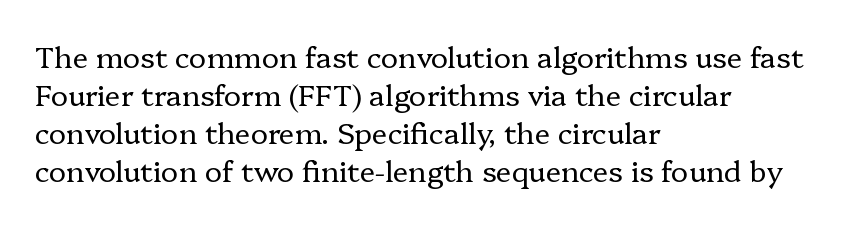
{"serif": "yes", "italic": "no", "bold": "no", "weight": "regular", "width": "normal", "stroke_contrast": "low", "x_height": "medium", "monospaced": "no", "underline": "no", "align": "left", "line_spacing": "normal", "line_spacing_ratio": 1.31, "letter_spacing": "normal", "letter_spacing_em": 0.0, "glyph_px": 29}
